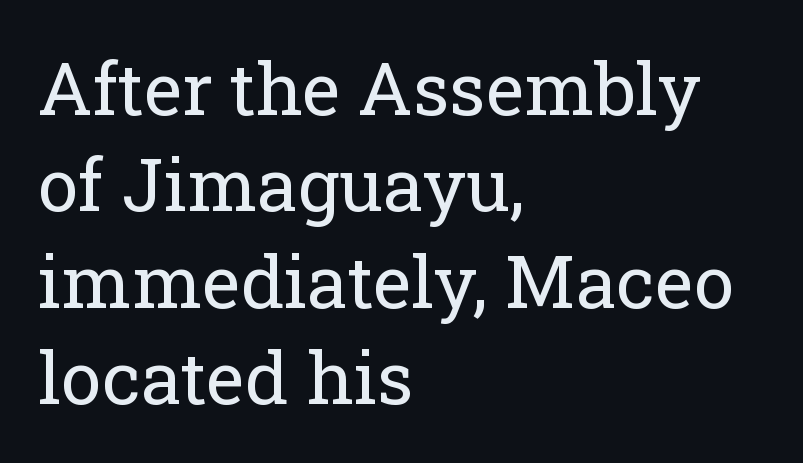
{"serif": "yes", "italic": "no", "bold": "no", "weight": "regular", "width": "normal", "stroke_contrast": "low", "x_height": "medium", "monospaced": "no", "underline": "no", "align": "left", "line_spacing": "normal", "line_spacing_ratio": 1.32, "letter_spacing": "normal", "letter_spacing_em": 0.0, "glyph_px": 73}
